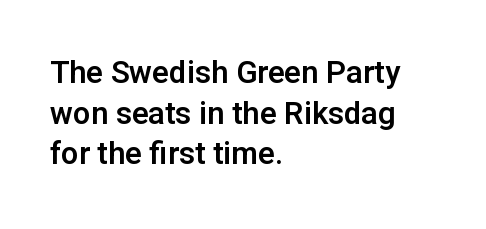
No word sits above an underline. Is there much room between lines? A standard amount, neither cramped nor airy. You could not count columns in this text — the font is proportionally spaced. Casual observation: everything's shoved over to the left.
